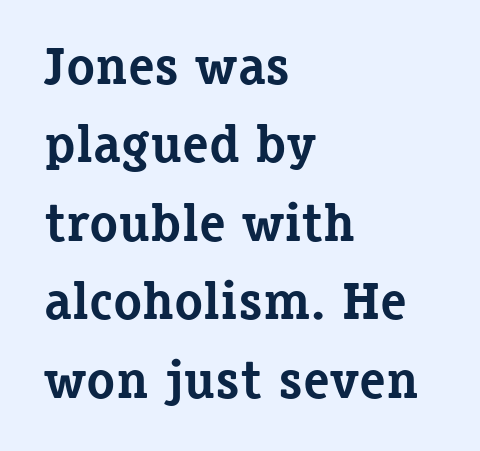
Q: Is the text bold? A: Yes.
Q: Is the text italic (slanted)? A: No, it is upright.
Q: Is the typeface a serif or a sans-serif typeface? A: Serif.
Q: Is the text underlined? A: No.
Q: How is the paragraph aligned? A: Left-aligned.
Q: Is the spacing between letters normal or unusually wide? A: Normal.
Q: Is the spacing between lines tight, normal or loose? A: Normal.
Q: Width (condensed, normal, or wide)? A: Normal.
Q: Stroke contrast? A: Low.
Q: x-height? A: Medium.
Q: Monospaced? A: No.
